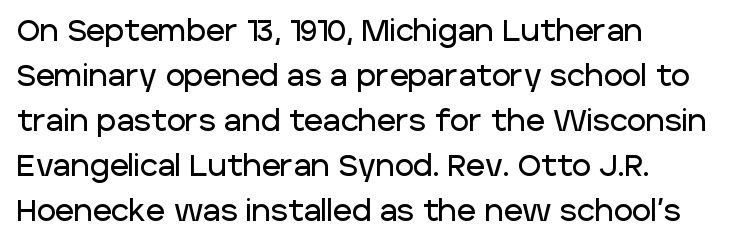
{"serif": "no", "italic": "no", "width": "normal", "stroke_contrast": "low", "x_height": "large", "monospaced": "no", "underline": "no", "align": "left", "line_spacing": "normal", "line_spacing_ratio": 1.55, "letter_spacing": "normal", "letter_spacing_em": 0.0, "glyph_px": 29}
